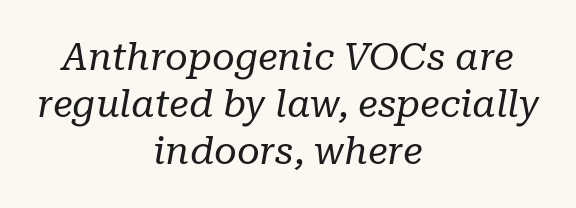
Q: Is the text bold? A: No.
Q: Is the text italic (slanted)? A: Yes, it leans right by about 10 degrees.
Q: Is the typeface a serif or a sans-serif typeface? A: Serif.
Q: Is the text underlined? A: No.
Q: How is the paragraph aligned? A: Centered.
Q: Is the spacing between letters normal or unusually wide? A: Normal.
Q: Width (condensed, normal, or wide)? A: Normal.
Q: Stroke contrast? A: Low.
Q: x-height? A: Medium.
Q: Monospaced? A: No.
